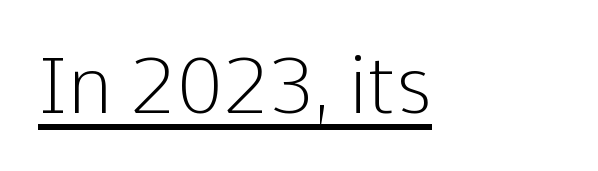
Each word holds together tightly as a unit, with standard inter-letter gaps. Posture: straight, roman, zero tilt. Underline: present. Spacing verdict: proportional, widths tailored to each character.
